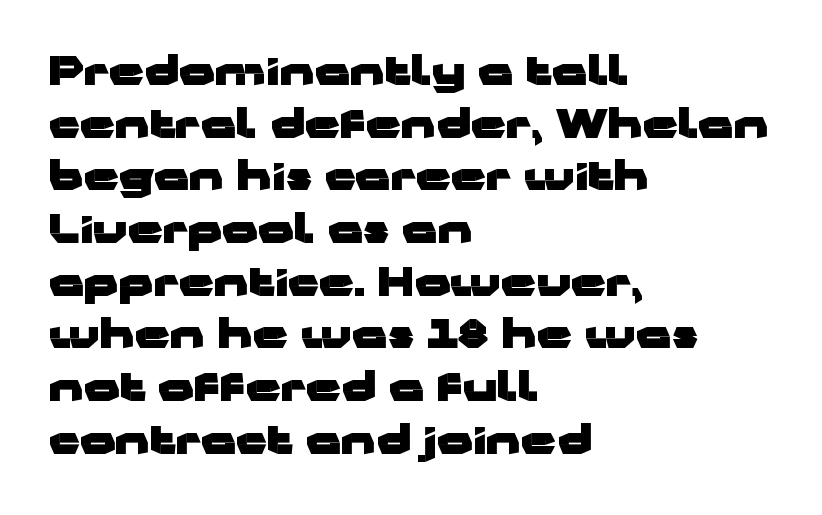
There is no visible air inserted between adjacent glyphs. Bare-footed words on every line. Think of a printed novel: that variable character pitch is what you see here. Italic: no, the glyphs are upright roman. What's the leading like? Ordinary, nothing unusual.
